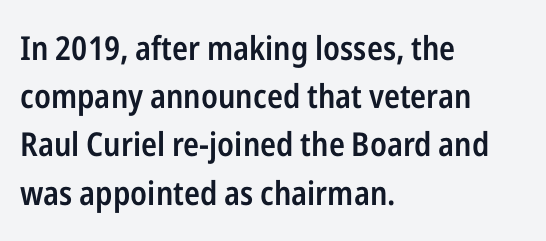
{"serif": "no", "italic": "no", "bold": "semi", "weight": "semibold", "width": "condensed", "stroke_contrast": "low", "x_height": "medium", "monospaced": "no", "underline": "no", "align": "left", "line_spacing": "normal", "line_spacing_ratio": 1.46, "letter_spacing": "normal", "letter_spacing_em": 0.0, "glyph_px": 33}
